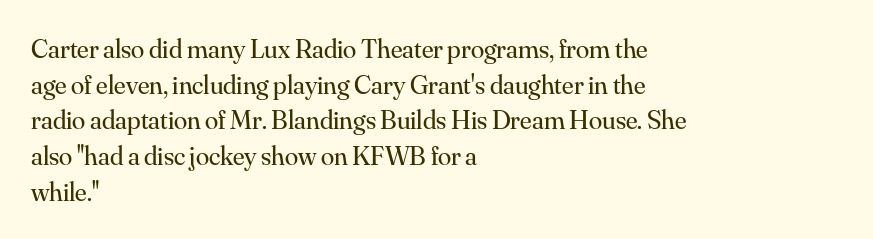
{"italic": "no", "bold": "no", "underline": "no", "align": "left", "line_spacing": "normal", "line_spacing_ratio": 1.32, "letter_spacing": "normal", "letter_spacing_em": 0.0, "glyph_px": 27}
